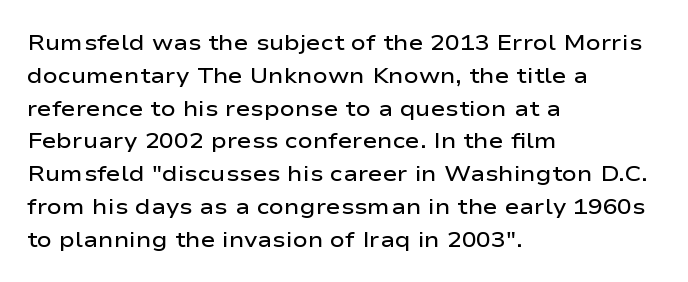
Q: Is the text bold? A: Semi-bold.
Q: Is the text italic (slanted)? A: No, it is upright.
Q: Is the text underlined? A: No.
Q: How is the paragraph aligned? A: Left-aligned.
Q: Is the spacing between letters normal or unusually wide? A: Normal.
Q: Is the spacing between lines tight, normal or loose? A: Normal.
